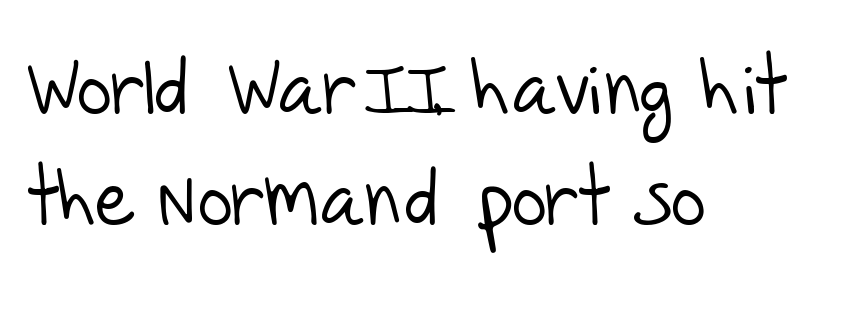
The rendering uses natural spacing where letterforms have individual widths. The strokes are not fattened; the text isn't bold. Does extra space separate the letters? No, they use regular spacing. Nope, no serifs anywhere on these letters. If you drew a ruler down the left edge, every line would touch it.
